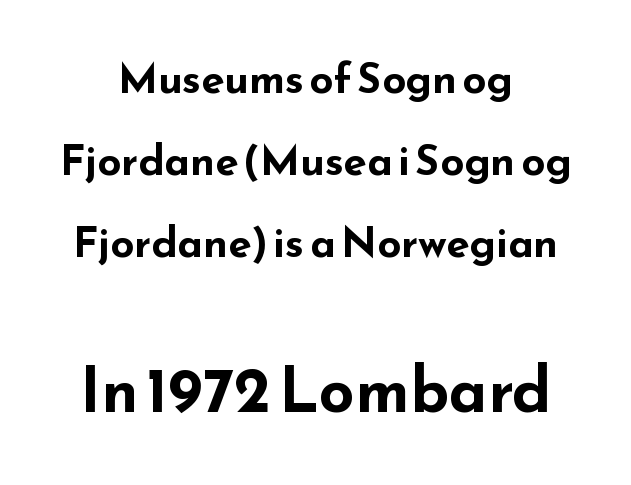
Q: Is the text bold? A: Yes.
Q: Is the text italic (slanted)? A: No, it is upright.
Q: Is the typeface a serif or a sans-serif typeface? A: Sans-serif.
Q: Is the text underlined? A: No.
Q: How is the paragraph aligned? A: Centered.
Q: Is the spacing between letters normal or unusually wide? A: Normal.
Q: Is the spacing between lines tight, normal or loose? A: Loose.
Q: Which block of text is set in a larger size, the first (top) or the second (bottom)? A: The second (bottom) one.
Q: Width (condensed, normal, or wide)? A: Wide.
Q: Stroke contrast? A: Low.
Q: x-height? A: Small.
Q: Monospaced? A: No.
